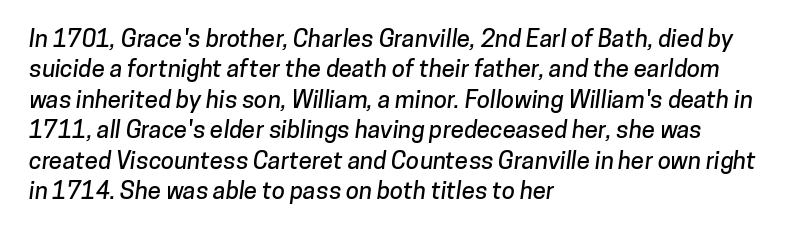
Q: Is the text underlined? A: No.
Q: How is the paragraph aligned? A: Left-aligned.
Q: Is the spacing between letters normal or unusually wide? A: Normal.
Q: Is the spacing between lines tight, normal or loose? A: Normal.
